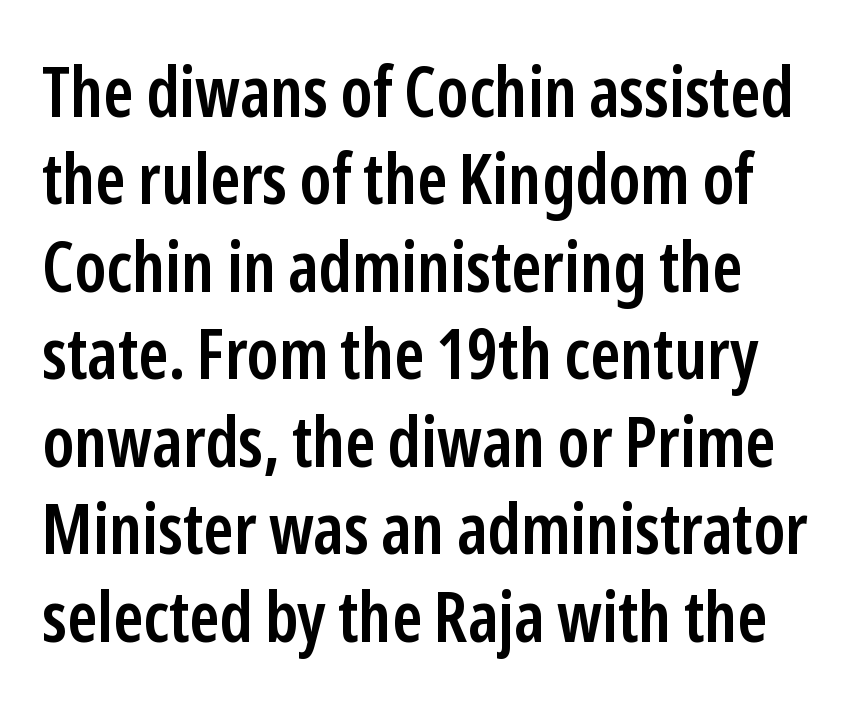
Italic? Not at all — the glyphs are vertical. A typesetter would call this proportional, since set widths differ per character. Lines of text with bare space underneath. Short note: letters normally spaced. Serifs: no, the terminals of the letterforms are clean. Does the weight exceed regular? Yes, but only to semibold.
